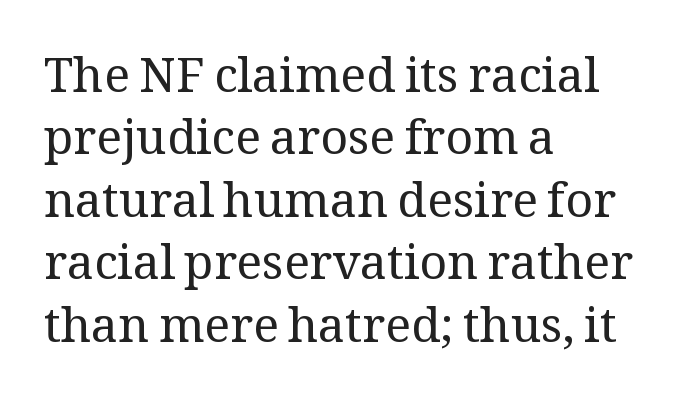
{"serif": "yes", "italic": "no", "bold": "no", "weight": "regular", "width": "normal", "stroke_contrast": "medium", "x_height": "medium", "monospaced": "no", "underline": "no", "align": "left", "line_spacing": "normal", "line_spacing_ratio": 1.3, "letter_spacing": "normal", "letter_spacing_em": 0.0, "glyph_px": 48}
